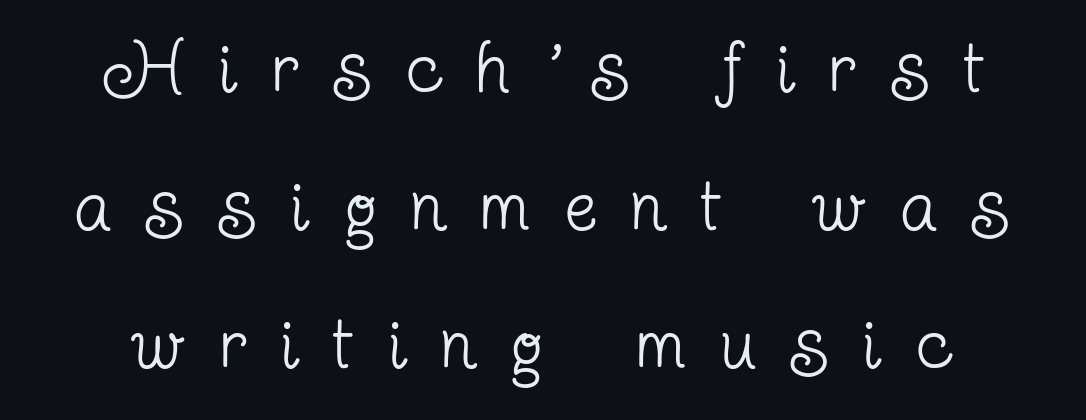
Small tapered or slab feet sit at the stroke ends, so this counts as serif. Here the designer chose a conventional face with non-uniform glyph widths. The line texture is sparse and dotted thanks to wide tracking. The typesetting does not lean heavy: it is not bold. No word sits above an underline.
